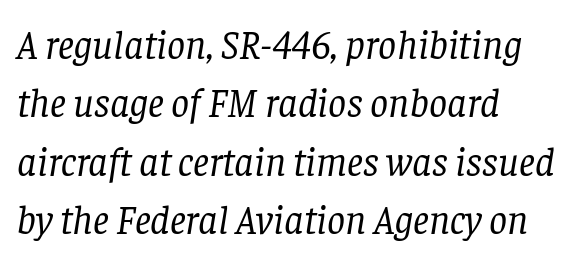
The image shows 40 px regular-weight serif type, italic (leaning right); set left-aligned, normal line spacing (1.46x), normal letter spacing, not underlined; low stroke contrast and a large x-height.
